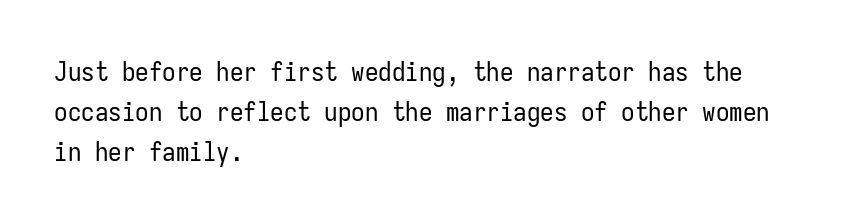
{"italic": "no", "bold": "no", "underline": "no", "align": "left", "line_spacing": "normal", "line_spacing_ratio": 1.49, "letter_spacing": "normal", "letter_spacing_em": 0.0, "glyph_px": 27}
